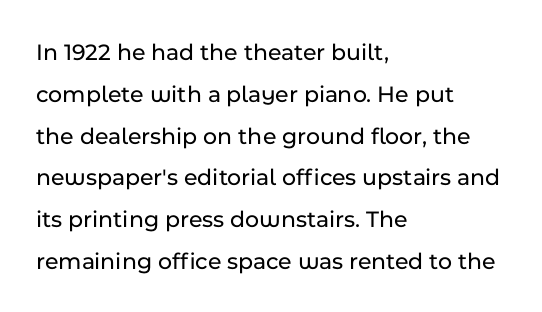
{"italic": "no", "underline": "no", "align": "left", "line_spacing_ratio": 1.74, "letter_spacing": "normal", "letter_spacing_em": 0.0, "glyph_px": 24}
